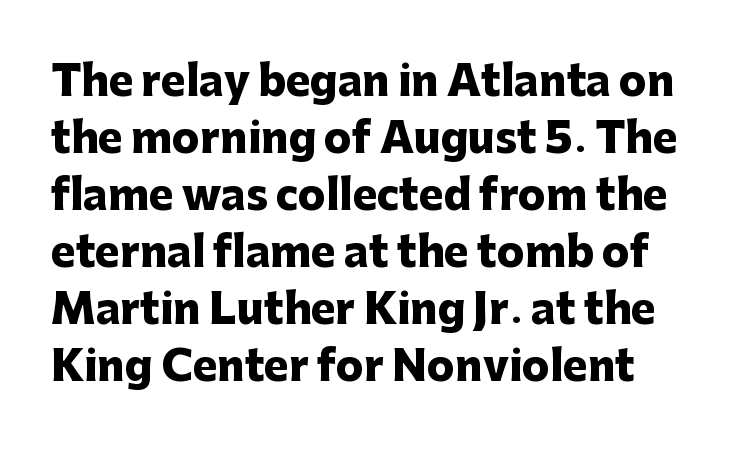
Q: Is the text bold? A: Yes.
Q: Is the text italic (slanted)? A: No, it is upright.
Q: Is the typeface a serif or a sans-serif typeface? A: Sans-serif.
Q: Is the text underlined? A: No.
Q: Is the spacing between letters normal or unusually wide? A: Normal.
Q: Is the spacing between lines tight, normal or loose? A: Normal.
Q: Width (condensed, normal, or wide)? A: Normal.
Q: Stroke contrast? A: Low.
Q: x-height? A: Medium.
Q: Monospaced? A: No.
